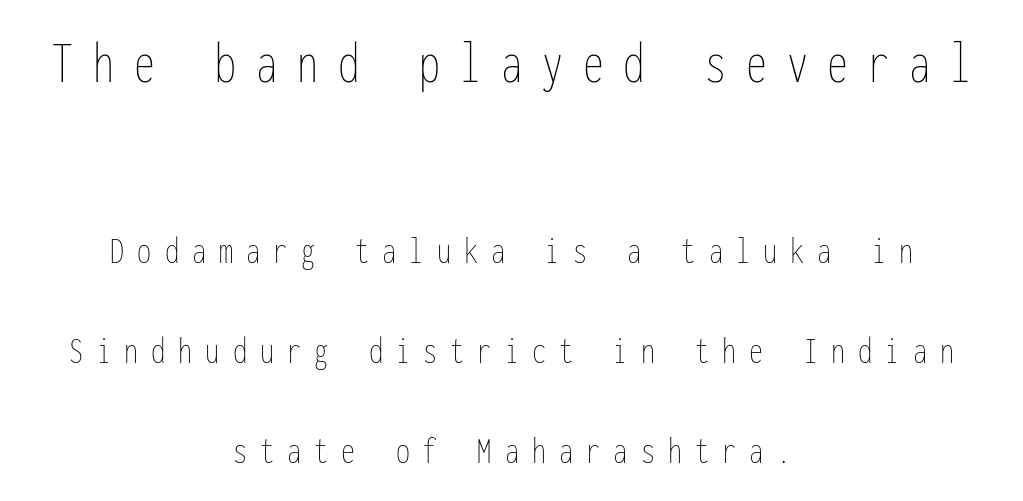
{"italic": "no", "bold": "no", "weight": "thin", "width": "condensed", "stroke_contrast": "low", "x_height": "medium", "monospaced": "yes", "underline": "no", "align": "center", "line_spacing": "loose", "line_spacing_ratio": 2.5, "letter_spacing": "wide", "letter_spacing_em": 0.33, "larger_block": "first", "size_ratio": 1.5, "glyph_px": 60}
